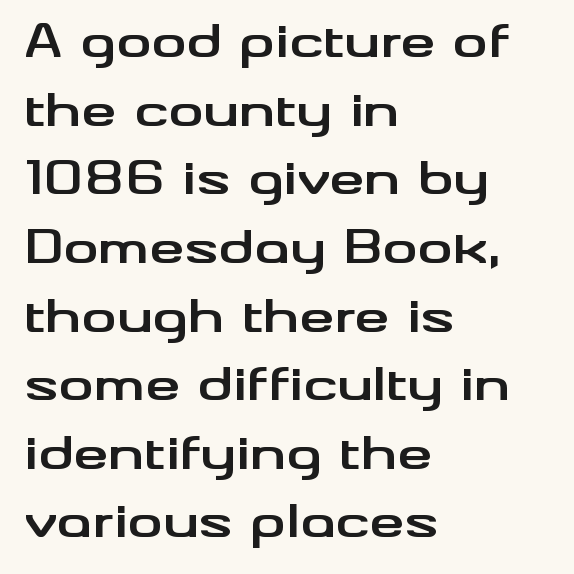
Q: Is the text bold? A: Yes.
Q: Is the text italic (slanted)? A: No, it is upright.
Q: Is the typeface a serif or a sans-serif typeface? A: Sans-serif.
Q: Is the text underlined? A: No.
Q: How is the paragraph aligned? A: Left-aligned.
Q: Is the spacing between letters normal or unusually wide? A: Normal.
Q: Is the spacing between lines tight, normal or loose? A: Normal.
Q: Width (condensed, normal, or wide)? A: Wide.
Q: Stroke contrast? A: Medium.
Q: x-height? A: Small.
Q: Monospaced? A: No.
